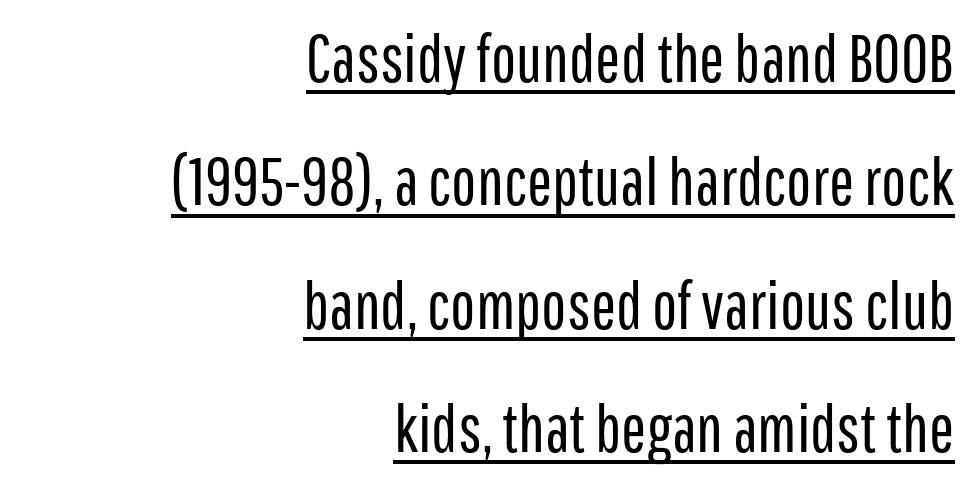
{"serif": "no", "italic": "no", "bold": "no", "weight": "regular", "width": "condensed", "stroke_contrast": "low", "x_height": "medium", "monospaced": "no", "underline": "yes", "align": "right", "line_spacing_ratio": 1.84, "letter_spacing": "normal", "letter_spacing_em": 0.0, "glyph_px": 67}
